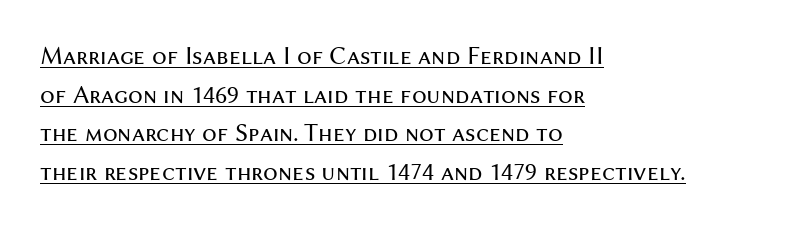
{"italic": "no", "bold": "no", "underline": "yes", "align": "left", "line_spacing": "normal", "line_spacing_ratio": 1.49, "letter_spacing": "normal", "letter_spacing_em": 0.0, "glyph_px": 26}
